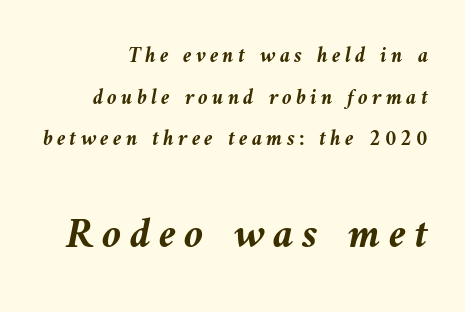
{"italic": "yes", "lean": "left", "slant_degrees": 9, "bold": "yes", "weight": "semibold", "width": "normal", "stroke_contrast": "medium", "x_height": "medium", "monospaced": "no", "underline": "no", "align": "right", "line_spacing_ratio": 1.89, "larger_block": "second", "size_ratio": 2.0, "glyph_px": 44}
